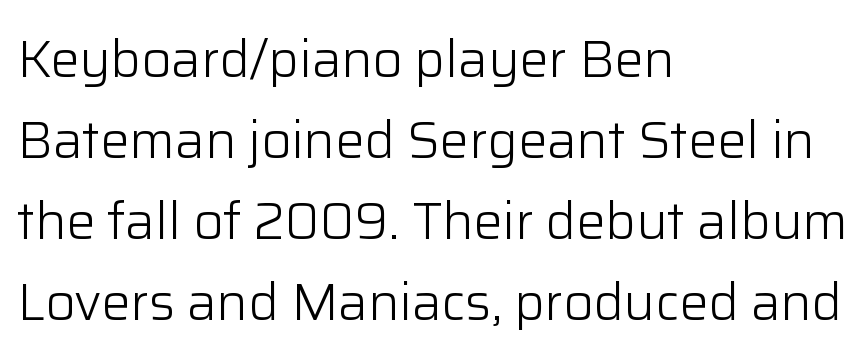
{"serif": "no", "italic": "no", "bold": "no", "weight": "light", "width": "normal", "stroke_contrast": "low", "x_height": "medium", "monospaced": "no", "underline": "no", "align": "left", "line_spacing": "normal", "line_spacing_ratio": 1.56, "letter_spacing": "normal", "letter_spacing_em": 0.0, "glyph_px": 52}
